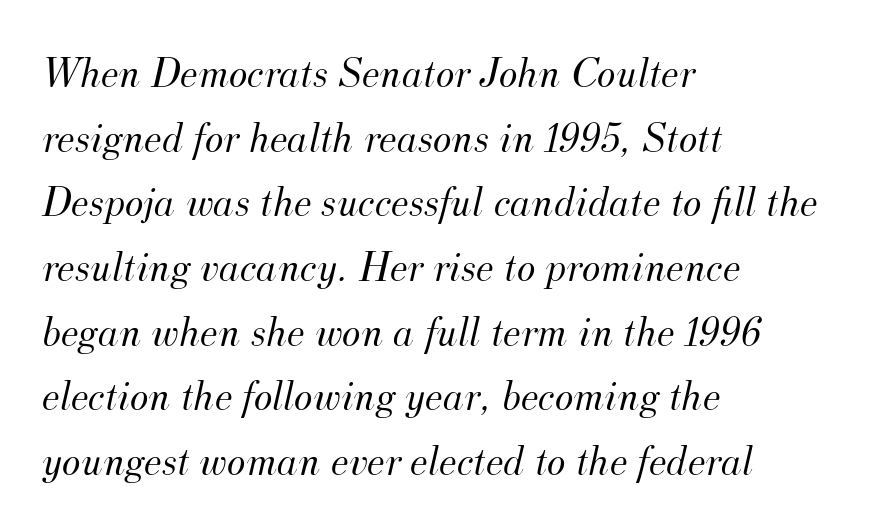
Nobody touched the tracking dial on this one. Whoever set this chose a conventional vertical rhythm. Underline: absent. Posture: slanted. Typographically, this falls in the serif category.
